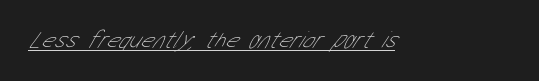
The image shows 24 px text type; set normal letter spacing, underlined.
